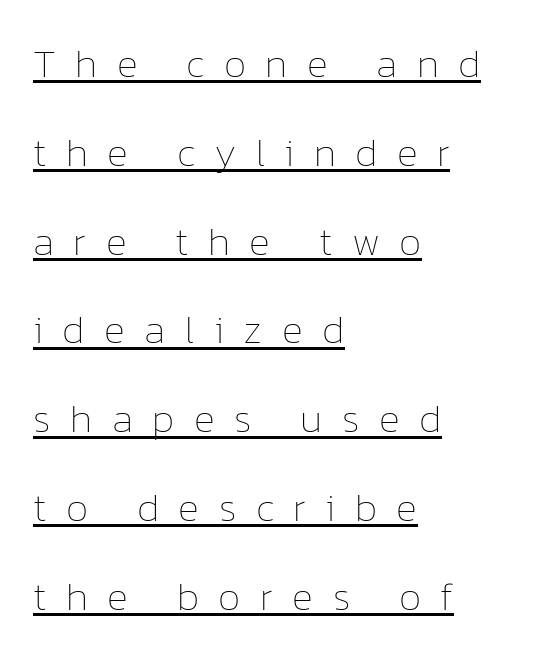
{"italic": "no", "bold": "no", "weight": "thin", "width": "normal", "stroke_contrast": "low", "x_height": "medium", "monospaced": "no", "underline": "yes", "align": "left", "line_spacing": "loose", "line_spacing_ratio": 2.22, "letter_spacing": "wide", "letter_spacing_em": 0.49, "glyph_px": 40}
